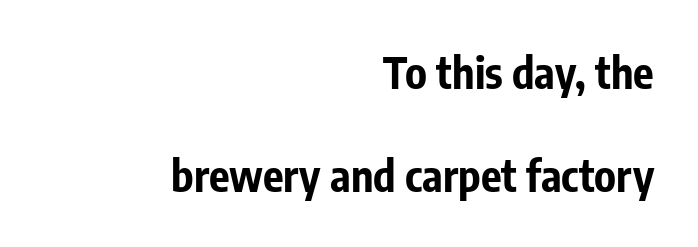
The designer went with a sans here, leaving each stem footless. Do the characters align in a grid? No, the font is proportional. One-word summary of the alignment: right. How are the letters spaced? Ordinarily, with no added tracking. The space beneath each line is pristine and unruled. Heft: maximum for text — a bold.
